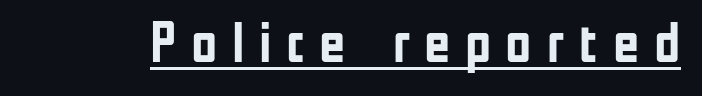
{"serif": "no", "italic": "no", "bold": "yes", "weight": "semibold", "width": "condensed", "stroke_contrast": "low", "x_height": "medium", "monospaced": "no", "underline": "yes", "letter_spacing": "wide", "letter_spacing_em": 0.25, "glyph_px": 57}
